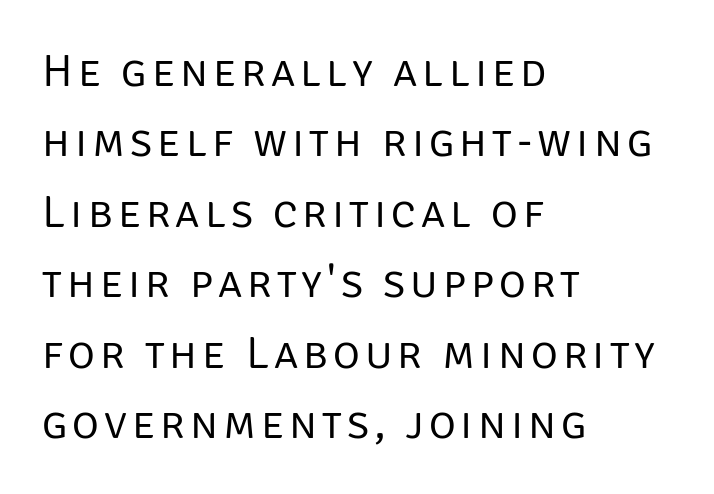
Q: Is the text bold? A: No.
Q: Is the text italic (slanted)? A: No, it is upright.
Q: Is the typeface a serif or a sans-serif typeface? A: Sans-serif.
Q: Is the text underlined? A: No.
Q: How is the paragraph aligned? A: Left-aligned.
Q: Is the spacing between lines tight, normal or loose? A: Normal.
Q: Width (condensed, normal, or wide)? A: Normal.
Q: Stroke contrast? A: Low.
Q: x-height? A: Large.
Q: Monospaced? A: No.
